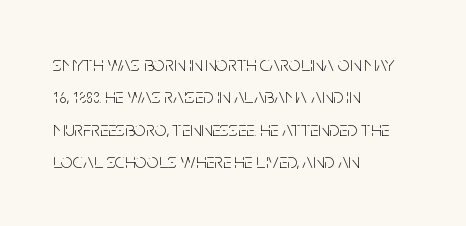
{"italic": "no", "bold": "no", "underline": "no", "align": "left", "line_spacing": "normal", "line_spacing_ratio": 1.54, "letter_spacing": "normal", "letter_spacing_em": 0.0, "glyph_px": 21}
